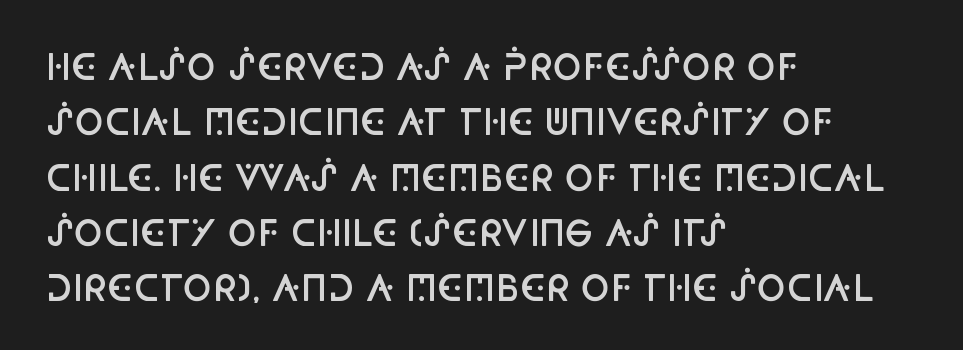
Q: Is the text bold? A: Semi-bold.
Q: Is the text italic (slanted)? A: No, it is upright.
Q: Is the typeface a serif or a sans-serif typeface? A: Sans-serif.
Q: Is the text underlined? A: No.
Q: How is the paragraph aligned? A: Left-aligned.
Q: Is the spacing between letters normal or unusually wide? A: Normal.
Q: Is the spacing between lines tight, normal or loose? A: Normal.
Q: Width (condensed, normal, or wide)? A: Condensed.
Q: Stroke contrast? A: Low.
Q: x-height? A: Large.
Q: Monospaced? A: No.
